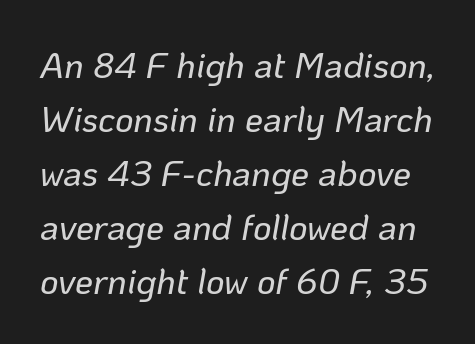
The image shows 36 px text type, italic (leaning right); set normal line spacing (1.5x), normal letter spacing, not underlined; low stroke contrast and a medium x-height.
